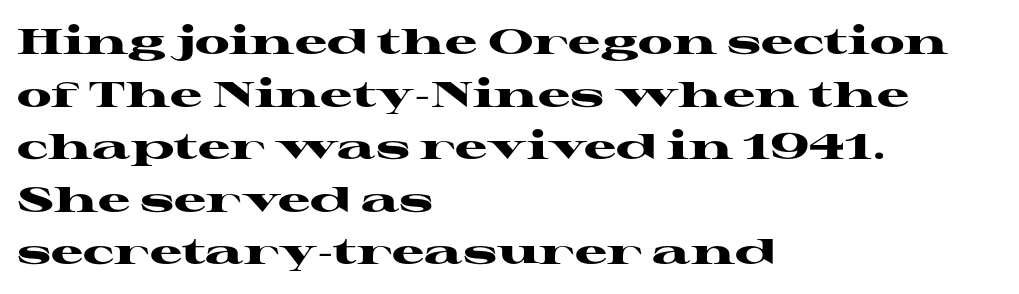
Compared with a centered layout, this one pins lines to the left instead. No word sits above an underline. Proportional: the letters do not fall into vertical columns. The space between consecutive lines is moderate.
